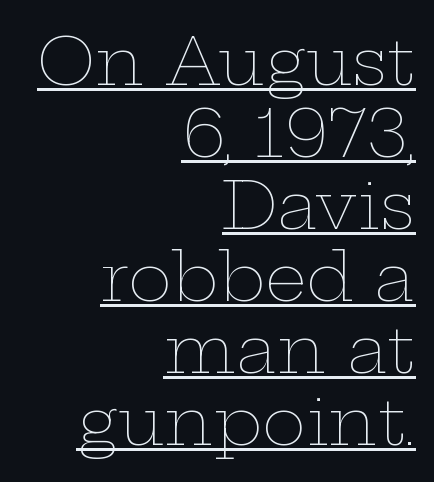
{"italic": "no", "bold": "no", "weight": "thin", "width": "wide", "stroke_contrast": "low", "x_height": "medium", "monospaced": "no", "underline": "yes", "align": "right", "line_spacing": "tight", "line_spacing_ratio": 1.09, "letter_spacing": "normal", "letter_spacing_em": 0.0, "glyph_px": 66}
